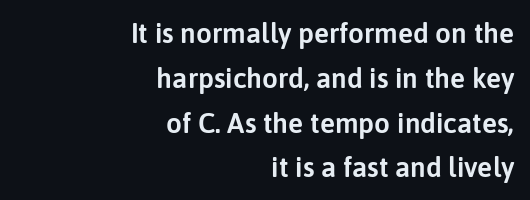
Characters remain perfectly vertical along every line. Letterform terminals end flat and unadorned throughout the passage. Each new line begins a customary step beneath the previous one. Honestly, the letter spacing is just normal — you wouldn't notice it. If you drew a ruler down the right edge, every line would touch it. The gap between lines stays unmarked.
